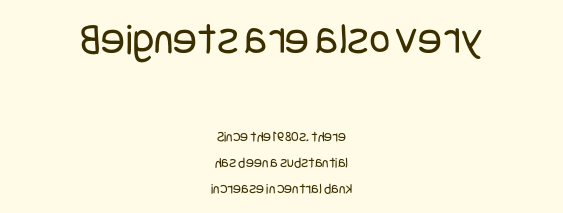
The space directly below the letters is spotless. Larger block? The one above; the one below is distinctly smaller. Nothing unusual about the tracking: characters are spaced as the font intends. The letters stand straight up with perfectly vertical stems. Visually the block forms a symmetrical silhouette, jagged on both flanks.
